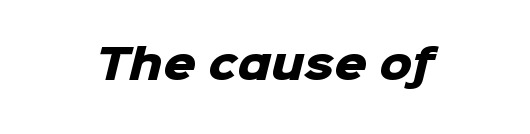
The gaps between neighbouring characters are ordinary and unremarkable. The zone under the glyphs is completely vacant. Examine the stroke ends and you'll find no serifs. This is heavy type, rendered in bold. Character widths vary here, with narrow letters taking less room than wide ones.
